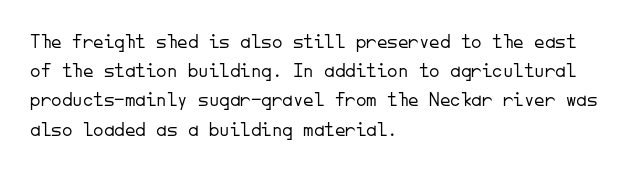
Q: Is the text bold? A: No.
Q: Is the text italic (slanted)? A: No, it is upright.
Q: Is the text underlined? A: No.
Q: How is the paragraph aligned? A: Left-aligned.
Q: Is the spacing between letters normal or unusually wide? A: Normal.
Q: Is the spacing between lines tight, normal or loose? A: Normal.
